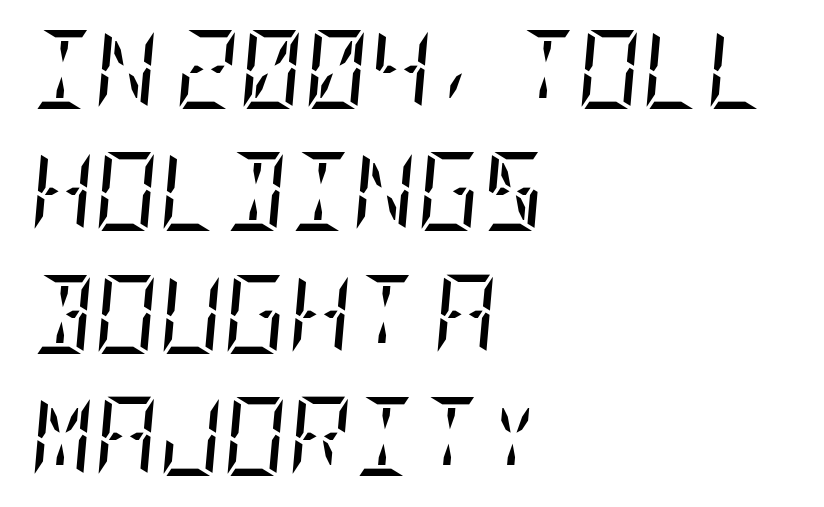
The baseline area is clear. If you measured baseline to baseline, you'd find a middling distance. The designer went with a serif here, giving each stem small feet. All the whitespace from short lines collects on the right. Spacing between characters is what you'd get straight out of the box. The font is comparable to plain body text, perhaps lighter.
